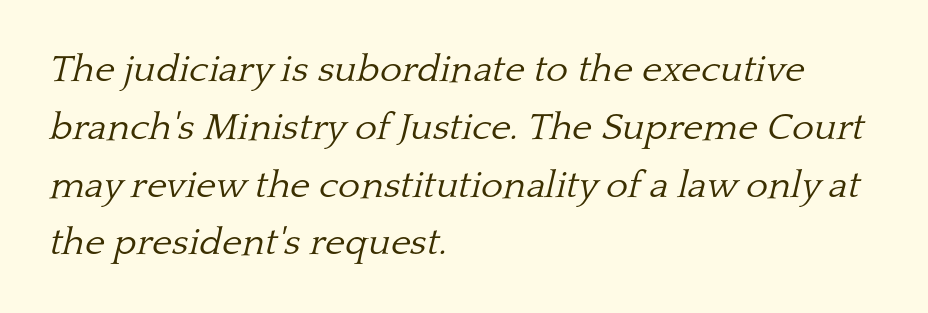
The image shows 38 px light serif type, italic (leaning right); set left-aligned, normal line spacing (1.52x), normal letter spacing, not underlined; low stroke contrast and a medium x-height.
